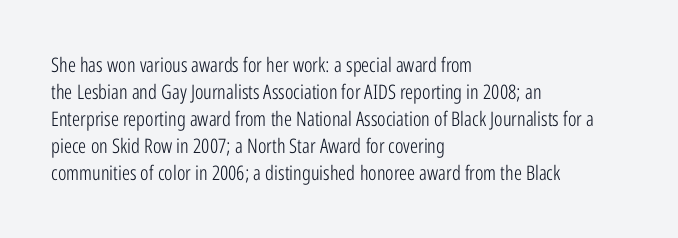
The image shows 20 px text type, upright; set left-aligned, normal line spacing (1.35x), normal letter spacing, not underlined.
